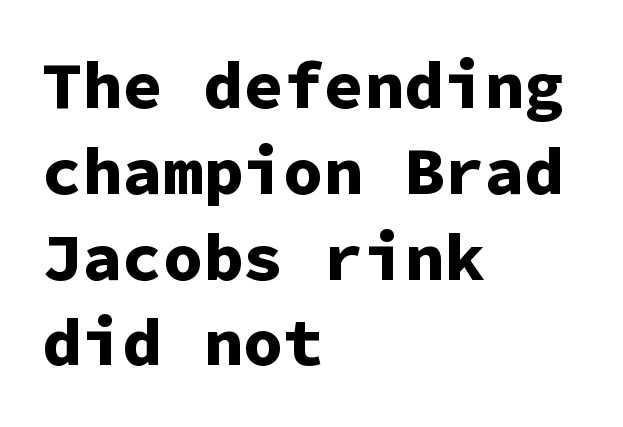
{"serif": "no", "italic": "no", "bold": "yes", "weight": "bold", "width": "normal", "stroke_contrast": "low", "x_height": "medium", "monospaced": "yes", "underline": "no", "align": "left", "line_spacing": "normal", "line_spacing_ratio": 1.28, "letter_spacing": "normal", "letter_spacing_em": 0.0, "glyph_px": 67}
